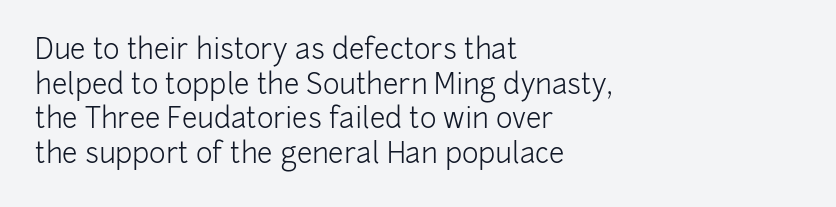
{"serif": "no", "italic": "no", "bold": "no", "weight": "light", "width": "normal", "stroke_contrast": "low", "x_height": "medium", "monospaced": "no", "underline": "no", "align": "left", "line_spacing_ratio": 1.24, "letter_spacing": "normal", "letter_spacing_em": 0.0, "glyph_px": 28}
